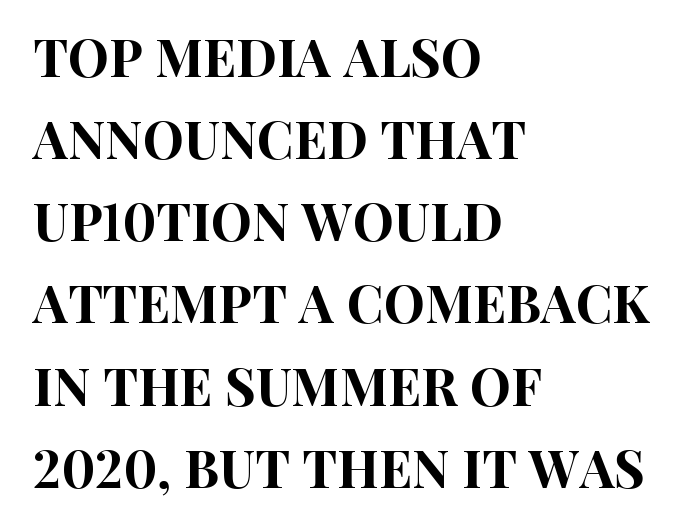
{"serif": "no", "italic": "no", "width": "condensed", "stroke_contrast": "high", "x_height": "large", "monospaced": "no", "underline": "no", "align": "left", "line_spacing": "normal", "line_spacing_ratio": 1.58, "letter_spacing": "normal", "letter_spacing_em": 0.0, "glyph_px": 52}
